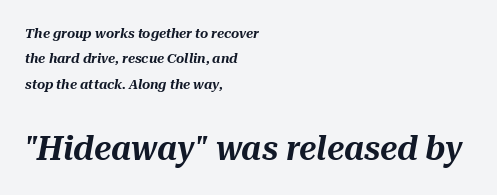
Left-aligned paragraph, ragged on the right. This sample has the flowing, uneven cadence of proportional lettering. Each word holds together tightly as a unit, with standard inter-letter gaps. Larger block? The one below; the one above is distinctly smaller.
